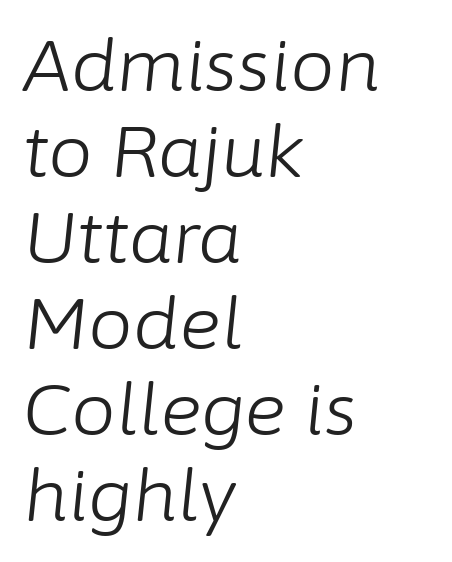
Q: Is the text bold? A: No.
Q: Is the text italic (slanted)? A: Yes, it leans right by about 6 degrees.
Q: Is the text underlined? A: No.
Q: How is the paragraph aligned? A: Left-aligned.
Q: Is the spacing between letters normal or unusually wide? A: Normal.
Q: Width (condensed, normal, or wide)? A: Normal.
Q: Stroke contrast? A: Low.
Q: x-height? A: Medium.
Q: Monospaced? A: No.
